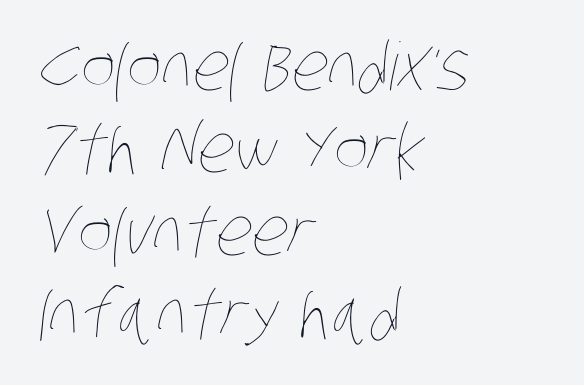
The image shows 66 px thin, condensed type; set left-aligned, normal line spacing (1.25x), normal letter spacing, not underlined; low stroke contrast and a large x-height.
